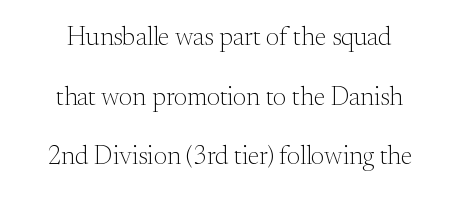
Q: Is the text bold? A: No.
Q: Is the text italic (slanted)? A: No, it is upright.
Q: Is the text underlined? A: No.
Q: How is the paragraph aligned? A: Centered.
Q: Is the spacing between letters normal or unusually wide? A: Normal.
Q: Is the spacing between lines tight, normal or loose? A: Loose.
